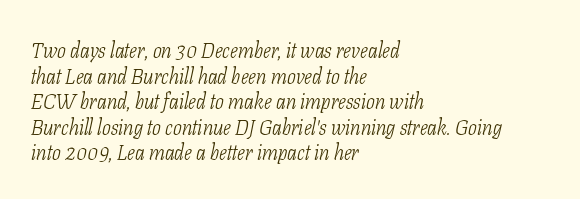
Each line starts at the same left margin while the right side varies. The horizontal fit of the characters is conventional and even. Rule under the text: the space is simply empty. This sample uses an oblique cut, with every glyph tilted off the vertical. Stems and bowls with no extra thickness — not bold.
